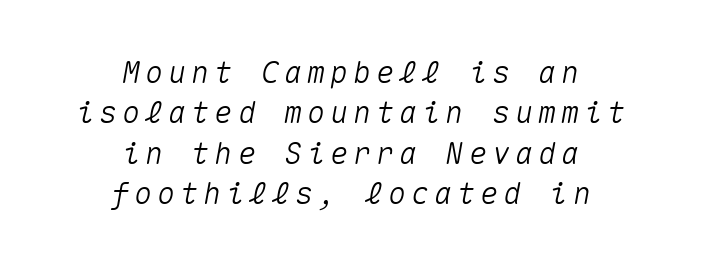
The image shows 30 px text type, italic (leaning right), monospaced; set centered, normal line spacing (1.35x), not underlined; medium stroke contrast and a medium x-height.
